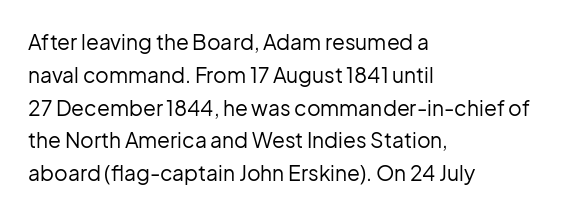
Q: Is the text bold? A: No.
Q: Is the text italic (slanted)? A: No, it is upright.
Q: Is the text underlined? A: No.
Q: How is the paragraph aligned? A: Left-aligned.
Q: Is the spacing between letters normal or unusually wide? A: Normal.
Q: Is the spacing between lines tight, normal or loose? A: Normal.
